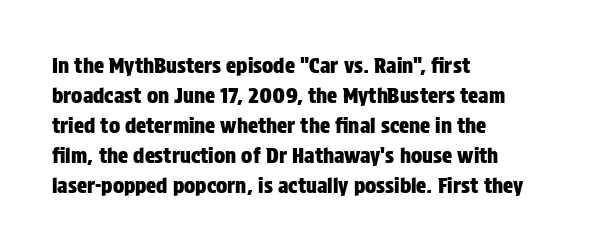
Q: Is the text italic (slanted)? A: No, it is upright.
Q: Is the text underlined? A: No.
Q: How is the paragraph aligned? A: Left-aligned.
Q: Is the spacing between letters normal or unusually wide? A: Normal.
Q: Is the spacing between lines tight, normal or loose? A: Normal.
